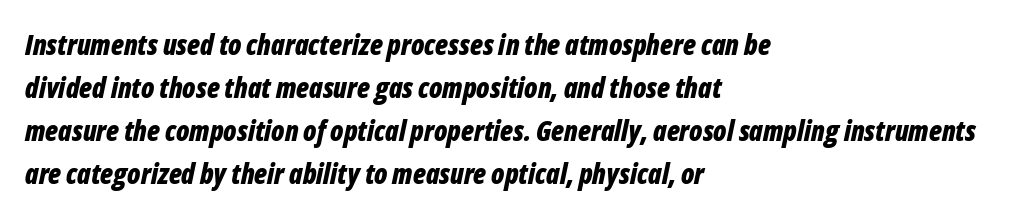
The image shows 28 px bold, condensed type, italic (leaning right); set left-aligned, normal line spacing (1.54x), normal letter spacing, not underlined; low stroke contrast and a medium x-height.
